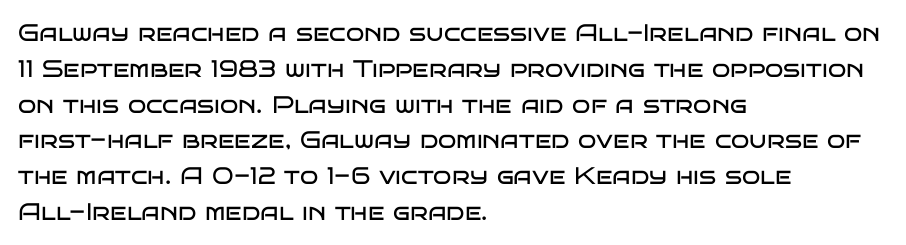
Q: Is the text bold? A: No.
Q: Is the text italic (slanted)? A: No, it is upright.
Q: Is the text underlined? A: No.
Q: How is the paragraph aligned? A: Left-aligned.
Q: Is the spacing between letters normal or unusually wide? A: Normal.
Q: Is the spacing between lines tight, normal or loose? A: Normal.
